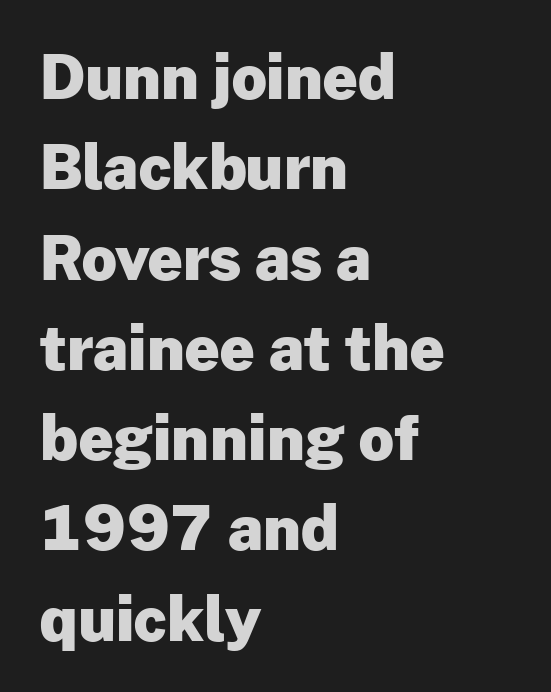
The image shows 61 px heavy sans-serif type, upright; set left-aligned, normal line spacing (1.48x), normal letter spacing, not underlined; low stroke contrast and a medium x-height.
